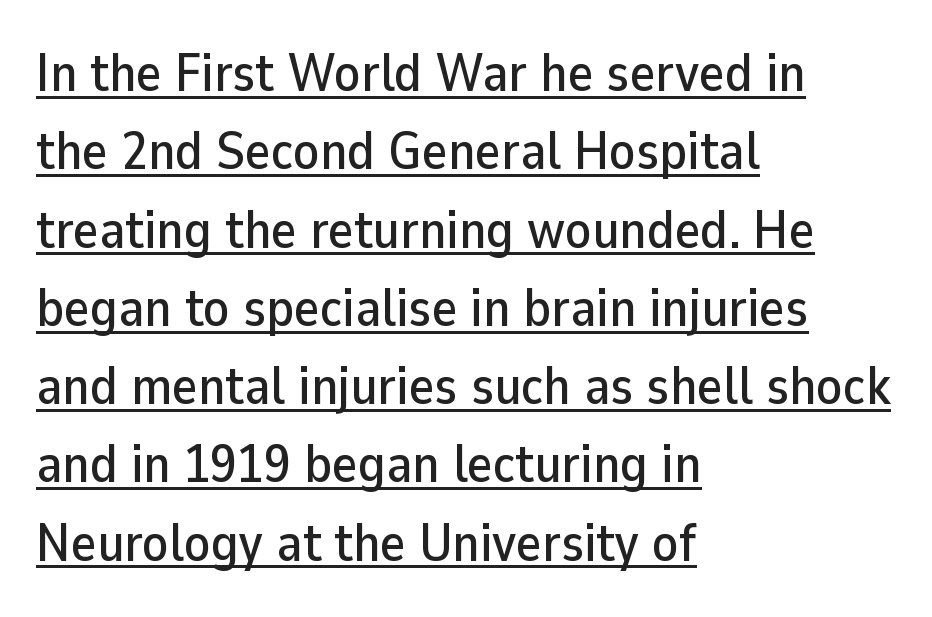
Q: Is the text italic (slanted)? A: No, it is upright.
Q: Is the typeface a serif or a sans-serif typeface? A: Sans-serif.
Q: Is the text underlined? A: Yes.
Q: How is the paragraph aligned? A: Left-aligned.
Q: Is the spacing between letters normal or unusually wide? A: Normal.
Q: Is the spacing between lines tight, normal or loose? A: Normal.
Q: Width (condensed, normal, or wide)? A: Normal.
Q: Stroke contrast? A: Low.
Q: x-height? A: Medium.
Q: Monospaced? A: No.
